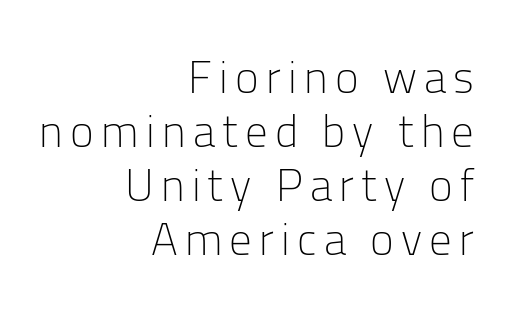
{"serif": "no", "italic": "no", "bold": "no", "weight": "light", "width": "normal", "stroke_contrast": "low", "x_height": "medium", "monospaced": "no", "underline": "no", "align": "right", "line_spacing_ratio": 1.2, "glyph_px": 45}
